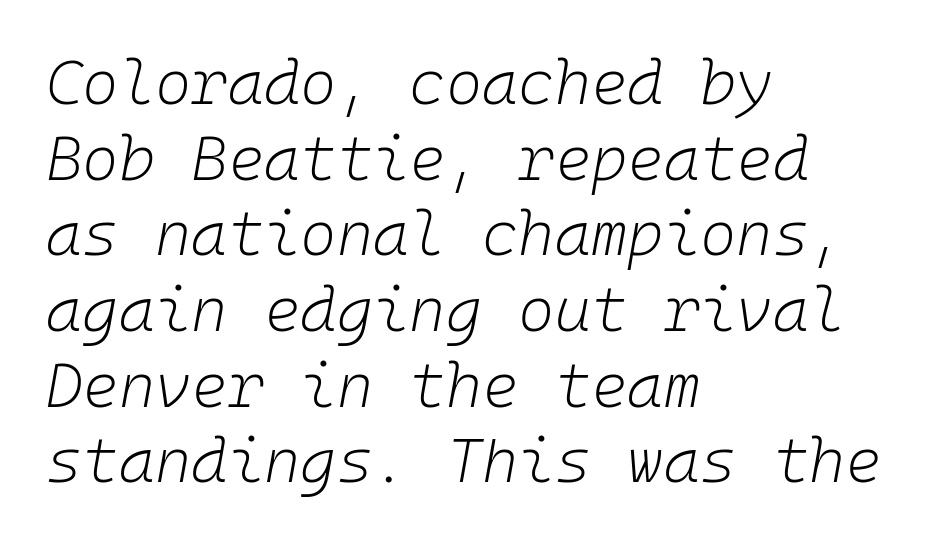
{"italic": "yes", "lean": "right", "slant_degrees": 10, "bold": "no", "weight": "light", "width": "normal", "stroke_contrast": "low", "x_height": "medium", "monospaced": "yes", "underline": "no", "align": "left", "line_spacing_ratio": 1.22, "letter_spacing": "normal", "letter_spacing_em": 0.0, "glyph_px": 62}
